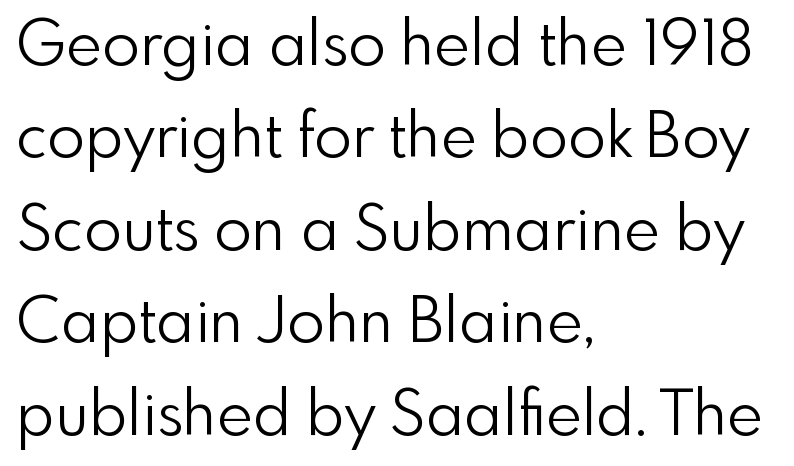
Q: Is the text bold? A: No.
Q: Is the text italic (slanted)? A: No, it is upright.
Q: Is the typeface a serif or a sans-serif typeface? A: Sans-serif.
Q: Is the text underlined? A: No.
Q: How is the paragraph aligned? A: Left-aligned.
Q: Is the spacing between letters normal or unusually wide? A: Normal.
Q: Is the spacing between lines tight, normal or loose? A: Normal.
Q: Width (condensed, normal, or wide)? A: Normal.
Q: Stroke contrast? A: Low.
Q: x-height? A: Small.
Q: Monospaced? A: No.
